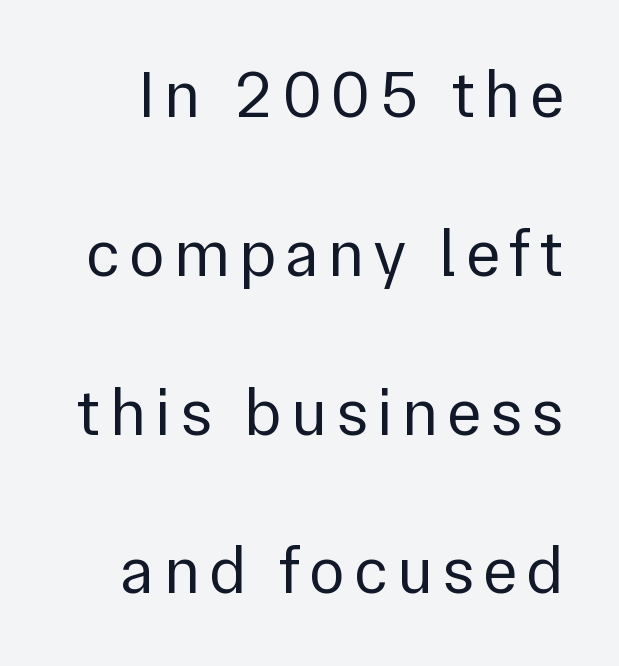
The face used here is proportionally spaced, like ordinary book or web type. Letters have the restrained weight of plain body copy at most. Has an underline been added? It has not. The font's upright variant was chosen for this text.
